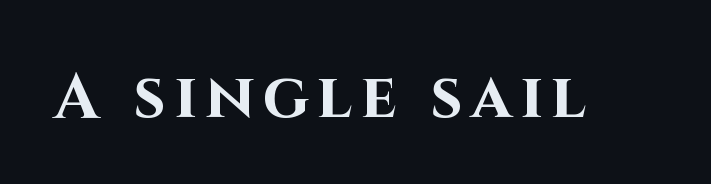
The image shows 63 px bold sans-serif type, upright; set not underlined; high stroke contrast and a large x-height.
